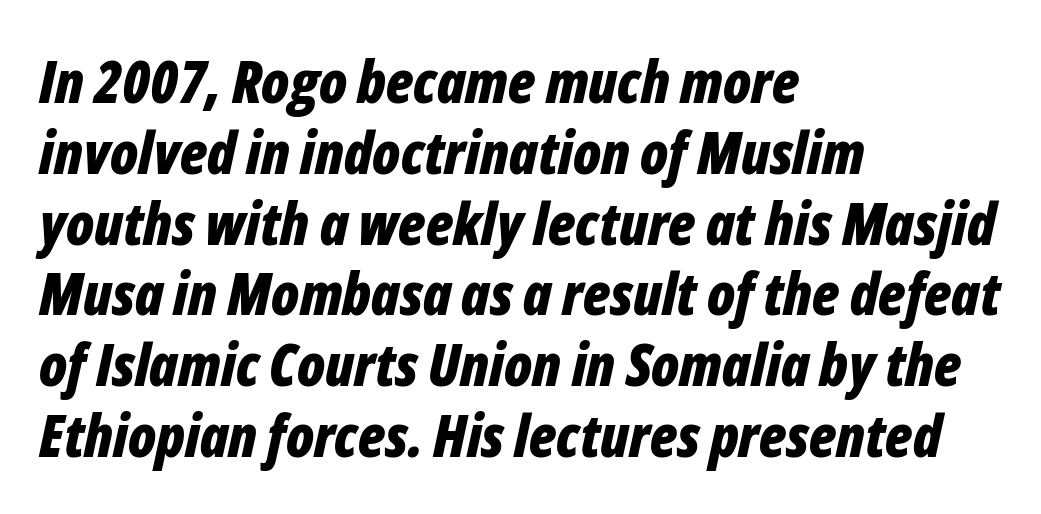
{"italic": "yes", "lean": "right", "slant_degrees": 12, "bold": "yes", "weight": "bold", "width": "condensed", "stroke_contrast": "low", "x_height": "medium", "monospaced": "no", "underline": "no", "align": "left", "line_spacing_ratio": 1.2, "letter_spacing": "normal", "letter_spacing_em": 0.0, "glyph_px": 59}
